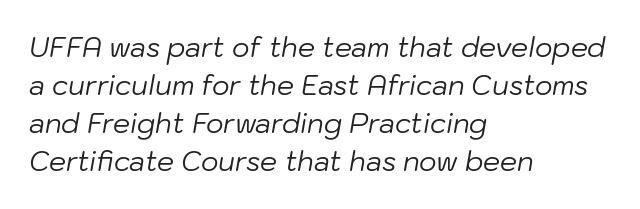
The image shows 27 px text type, italic (leaning right); set left-aligned, normal line spacing (1.41x), normal letter spacing, not underlined.
